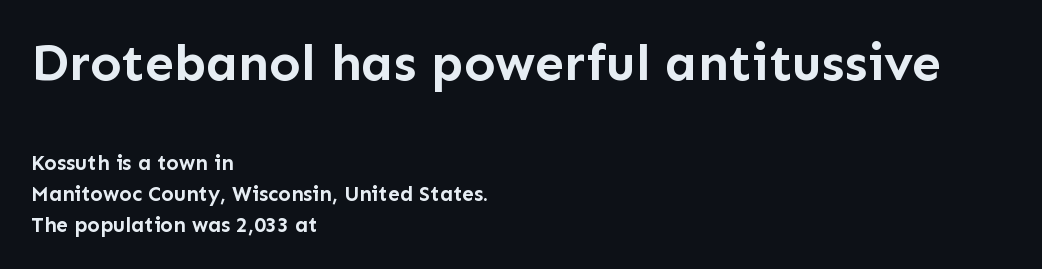
Q: Is the text bold? A: Yes.
Q: Is the text italic (slanted)? A: No, it is upright.
Q: Is the typeface a serif or a sans-serif typeface? A: Sans-serif.
Q: Is the text underlined? A: No.
Q: How is the paragraph aligned? A: Left-aligned.
Q: Is the spacing between letters normal or unusually wide? A: Normal.
Q: Is the spacing between lines tight, normal or loose? A: Normal.
Q: Which block of text is set in a larger size, the first (top) or the second (bottom)? A: The first (top) one.
Q: Width (condensed, normal, or wide)? A: Normal.
Q: Stroke contrast? A: Low.
Q: x-height? A: Medium.
Q: Monospaced? A: No.
